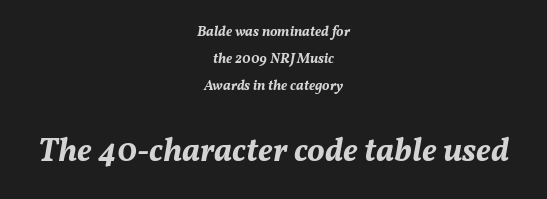
The image shows 33 px bold type, italic (leaning right); set centered, loose line spacing (1.92x), normal letter spacing, not underlined; the second (bottom) block is 2.36x larger; medium stroke contrast and a medium x-height.
